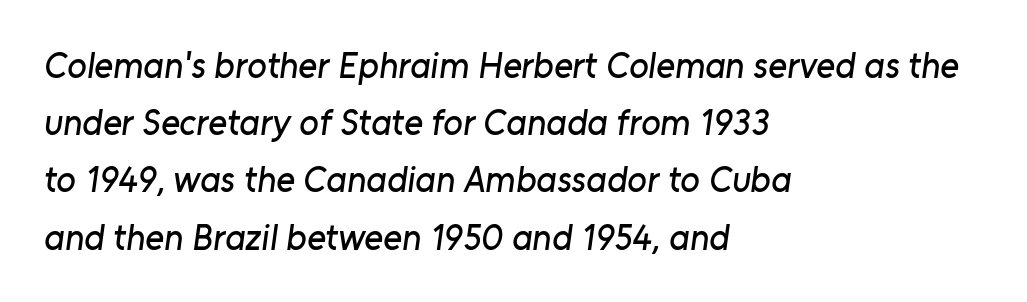
The image shows 36 px sans-serif type; set left-aligned, normal line spacing (1.59x), normal letter spacing, not underlined; low stroke contrast and a medium x-height.
